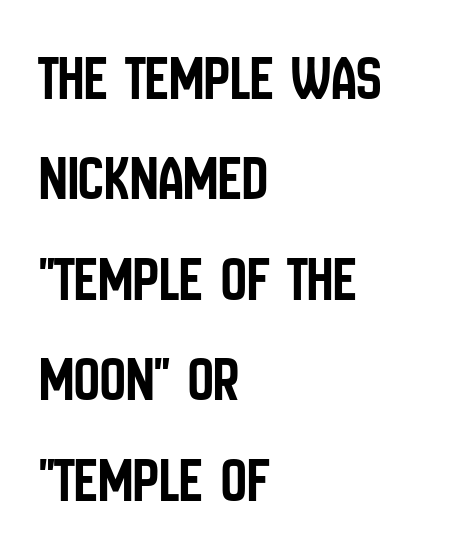
Q: Is the text italic (slanted)? A: No, it is upright.
Q: Is the typeface a serif or a sans-serif typeface? A: Sans-serif.
Q: Is the text underlined? A: No.
Q: How is the paragraph aligned? A: Left-aligned.
Q: Is the spacing between letters normal or unusually wide? A: Normal.
Q: Is the spacing between lines tight, normal or loose? A: Normal.
Q: Width (condensed, normal, or wide)? A: Condensed.
Q: Stroke contrast? A: Low.
Q: x-height? A: Large.
Q: Monospaced? A: No.
